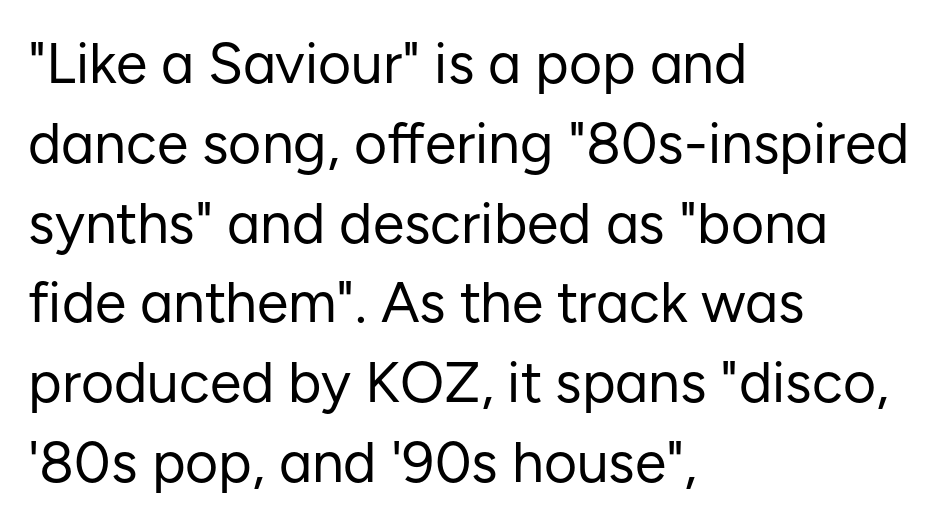
Q: Is the text bold? A: No.
Q: Is the text italic (slanted)? A: No, it is upright.
Q: Is the typeface a serif or a sans-serif typeface? A: Sans-serif.
Q: Is the text underlined? A: No.
Q: How is the paragraph aligned? A: Left-aligned.
Q: Is the spacing between letters normal or unusually wide? A: Normal.
Q: Is the spacing between lines tight, normal or loose? A: Normal.
Q: Width (condensed, normal, or wide)? A: Normal.
Q: Stroke contrast? A: Low.
Q: x-height? A: Medium.
Q: Monospaced? A: No.
